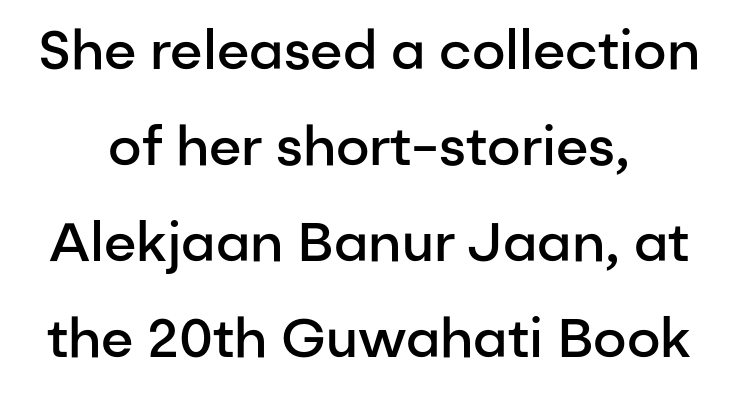
This rendering leaves character spacing at its baseline value. The rendering positions every line midway between the sides. These lines are rendered in a variable-pitch font. The characters look somewhat weighty, a semibold short of true bold. Vertical strokes here are truly vertical. Letters rest on an invisible, unmarked baseline.
